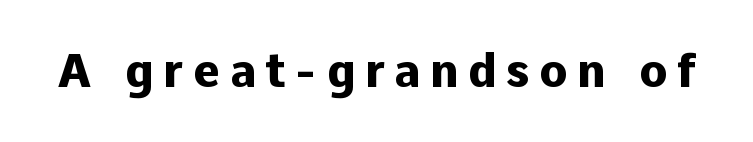
Vertical strokes here are truly vertical. The letters advance in unequal steps, a hallmark of proportional type. Compared with typical body copy, the letter spacing here is much looser. This sample uses a sans-serif face. The passage shown is emphatically bold. No word sits above an underline.
